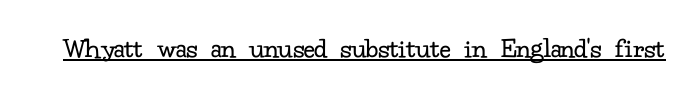
The image shows 29 px regular-weight serif type, upright; set normal letter spacing, underlined; low stroke contrast and a small x-height.
